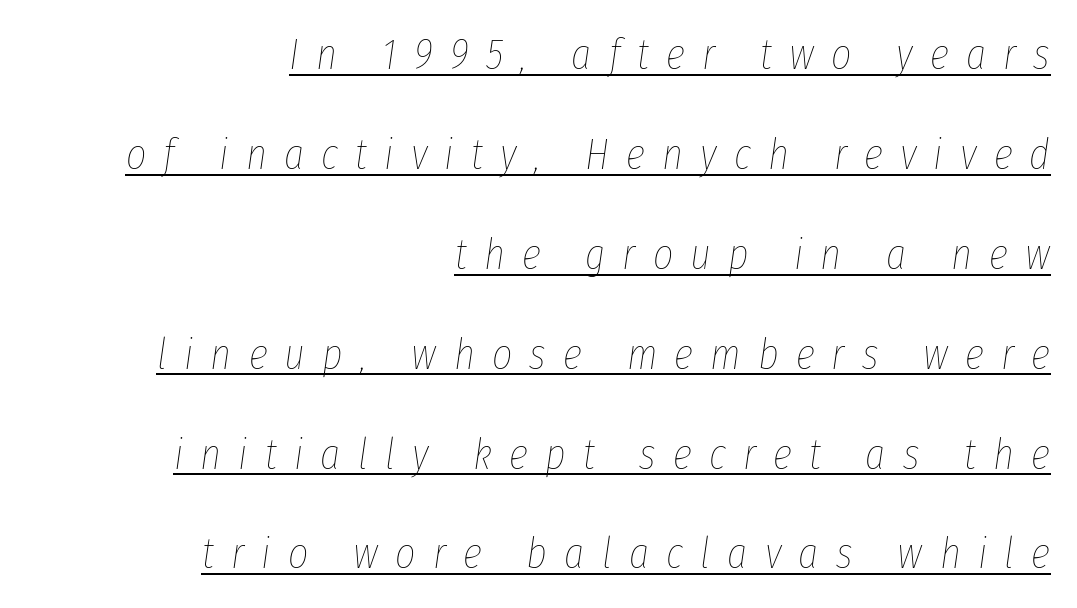
The image shows 44 px thin, condensed type, italic (leaning right); set right-aligned, loose line spacing (2.27x), unusually wide letter spacing (+0.39 em), underlined; low stroke contrast and a medium x-height.
